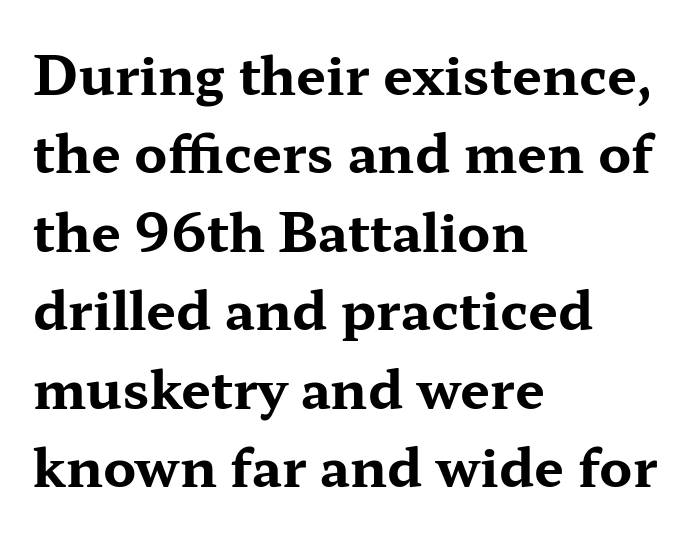
The image shows 53 px bold, wide serif type, upright; set left-aligned, normal line spacing (1.48x), normal letter spacing, not underlined; medium stroke contrast and a medium x-height.
